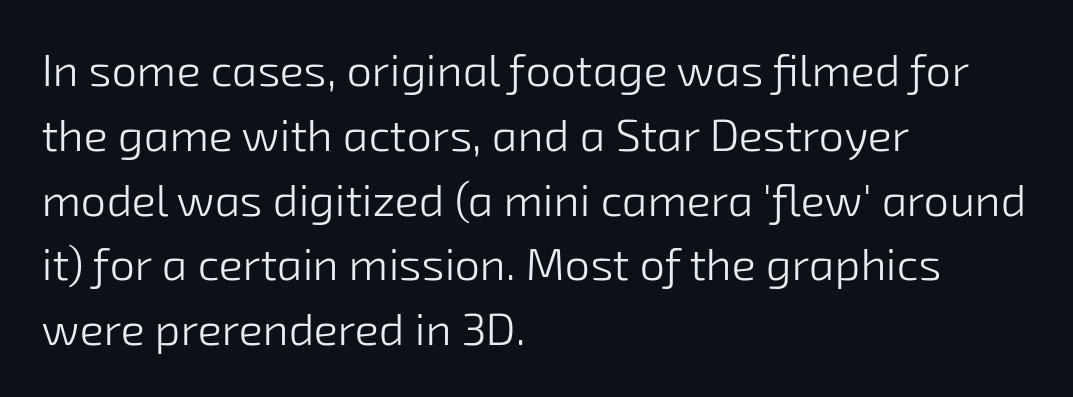
{"serif": "no", "bold": "no", "weight": "light", "width": "normal", "stroke_contrast": "low", "x_height": "medium", "monospaced": "no", "underline": "no", "align": "left", "line_spacing": "normal", "line_spacing_ratio": 1.44, "letter_spacing": "normal", "letter_spacing_em": 0.0, "glyph_px": 45}
